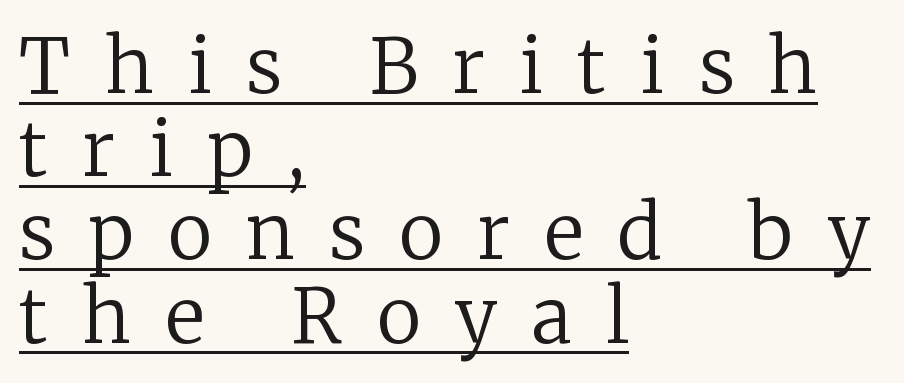
Q: Is the text bold? A: No.
Q: Is the text italic (slanted)? A: No, it is upright.
Q: Is the typeface a serif or a sans-serif typeface? A: Serif.
Q: Is the text underlined? A: Yes.
Q: How is the paragraph aligned? A: Left-aligned.
Q: Is the spacing between letters normal or unusually wide? A: Unusually wide.
Q: Is the spacing between lines tight, normal or loose? A: Tight.
Q: Width (condensed, normal, or wide)? A: Normal.
Q: Stroke contrast? A: Low.
Q: x-height? A: Medium.
Q: Monospaced? A: No.
